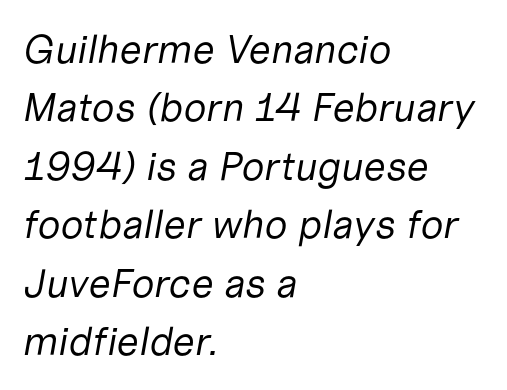
The image shows 40 px regular-weight type, italic (leaning right); set left-aligned, normal line spacing (1.46x), normal letter spacing, not underlined; low stroke contrast and a medium x-height.
